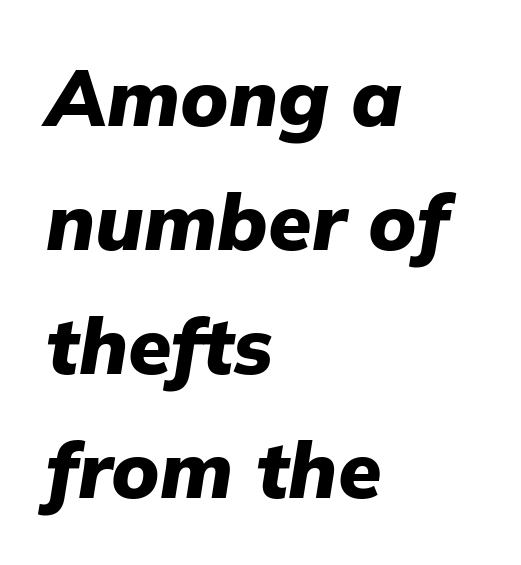
The image shows 79 px heavy type, italic (leaning right); set left-aligned, normal line spacing (1.57x), normal letter spacing, not underlined; low stroke contrast and a medium x-height.
